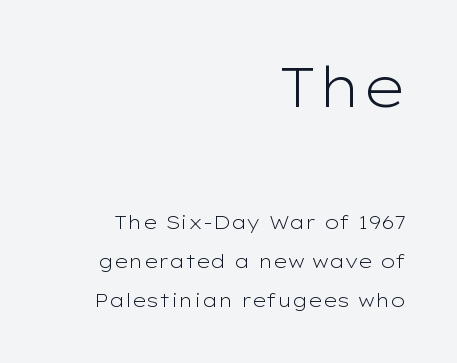
{"serif": "no", "italic": "no", "bold": "no", "weight": "light", "width": "wide", "stroke_contrast": "low", "x_height": "medium", "monospaced": "no", "underline": "no", "align": "right", "line_spacing": "loose", "line_spacing_ratio": 2.04, "letter_spacing": "normal", "letter_spacing_em": 0.0, "larger_block": "first", "size_ratio": 2.95, "glyph_px": 56}
